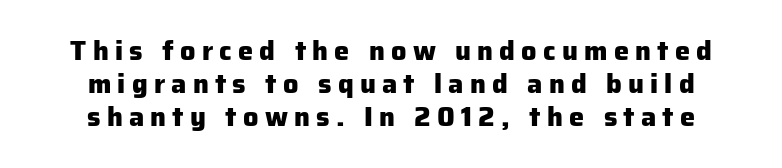
A typesetter would mark this as roman, not italic. Centered paragraph, ragged on both sides. Clear beneath every line of the passage. Heavy-handed strokes throughout: this text is bold. Is the letter spacing exaggerated? Yes — the characters are pushed far apart.
